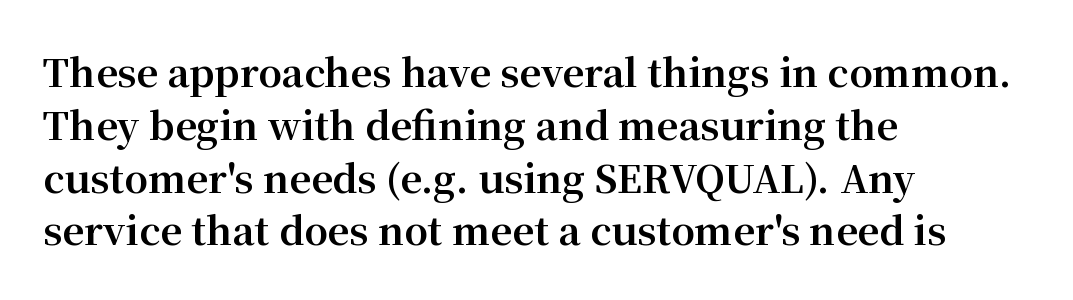
{"serif": "yes", "italic": "no", "bold": "yes", "weight": "bold", "width": "normal", "stroke_contrast": "medium", "x_height": "medium", "monospaced": "no", "underline": "no", "align": "left", "line_spacing": "normal", "line_spacing_ratio": 1.39, "letter_spacing": "normal", "letter_spacing_em": 0.0, "glyph_px": 38}
